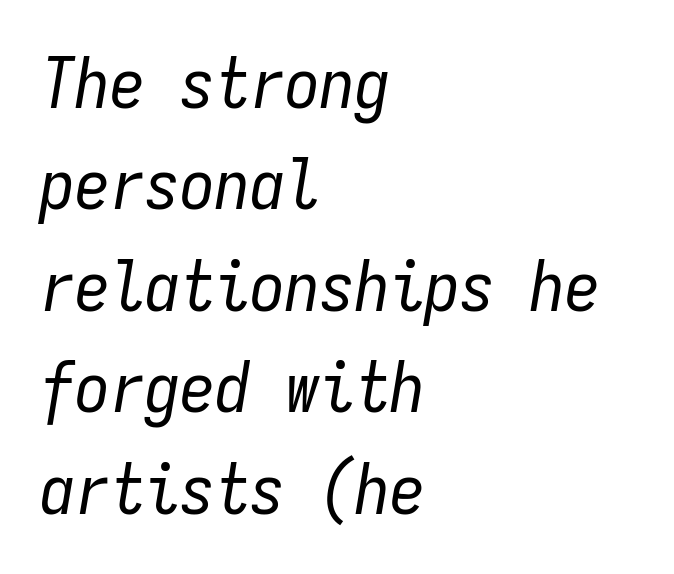
The image shows 70 px regular-weight, condensed type, italic (leaning right), monospaced; set left-aligned, normal line spacing (1.45x), normal letter spacing, not underlined; low stroke contrast and a medium x-height.
